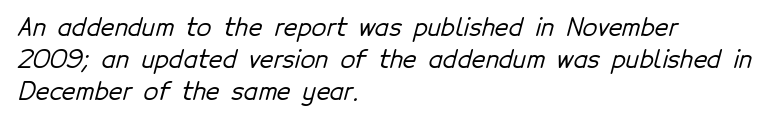
{"underline": "no", "align": "left", "line_spacing": "normal", "line_spacing_ratio": 1.33, "letter_spacing": "normal", "letter_spacing_em": 0.0, "glyph_px": 24}
